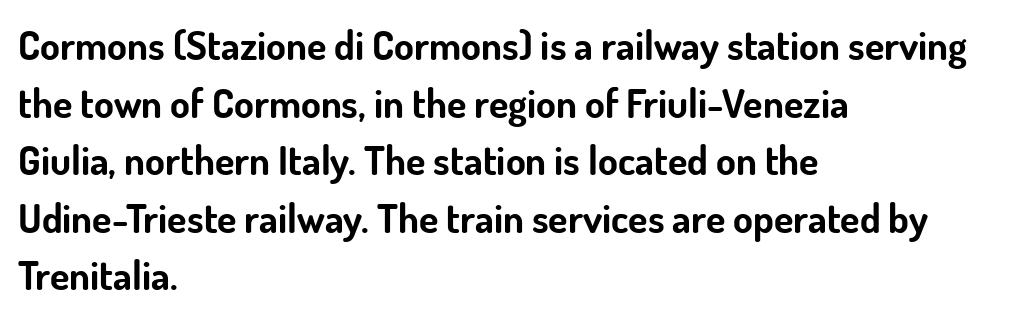
Spacing between characters is what you'd get straight out of the box. The letters carry no serifs — their stems end cleanly without finishing strokes. The face used here is proportionally spaced, like ordinary book or web type. A classic flush-left, rag-right setting is used for this passage. Weight: bold.
